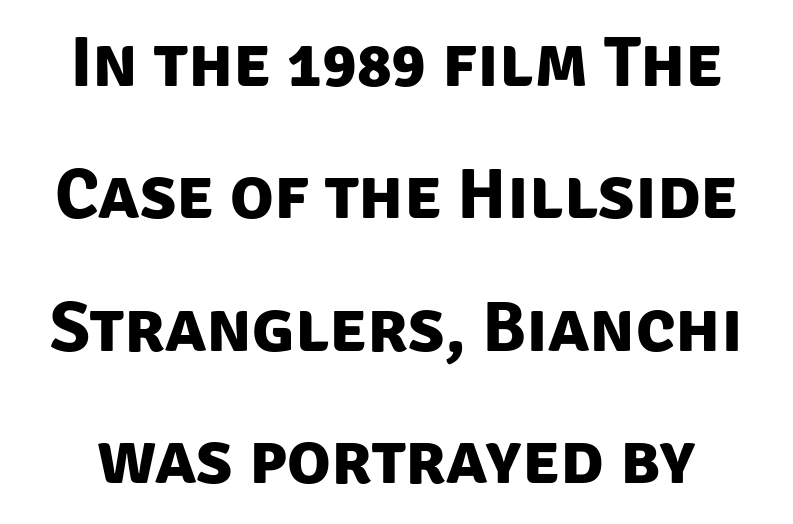
Q: Is the text bold? A: Yes.
Q: Is the typeface a serif or a sans-serif typeface? A: Sans-serif.
Q: Is the text underlined? A: No.
Q: Is the spacing between letters normal or unusually wide? A: Normal.
Q: Width (condensed, normal, or wide)? A: Normal.
Q: Stroke contrast? A: Low.
Q: x-height? A: Large.
Q: Monospaced? A: No.
